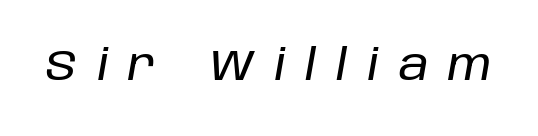
{"italic": "yes", "lean": "right", "slant_degrees": 10, "width": "normal", "stroke_contrast": "low", "x_height": "large", "monospaced": "no", "underline": "no", "letter_spacing": "wide", "letter_spacing_em": 0.46, "glyph_px": 43}
